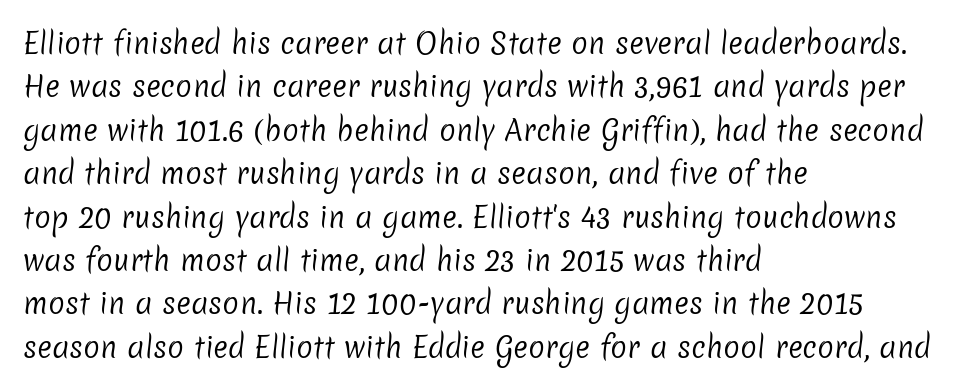
{"serif": "no", "bold": "no", "weight": "regular", "width": "normal", "stroke_contrast": "low", "x_height": "medium", "monospaced": "no", "underline": "no", "align": "left", "line_spacing": "normal", "line_spacing_ratio": 1.55, "letter_spacing": "normal", "letter_spacing_em": 0.0, "glyph_px": 28}
